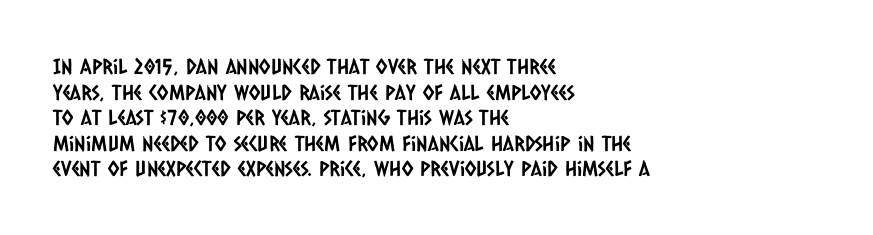
{"underline": "no", "align": "left", "line_spacing_ratio": 1.22, "letter_spacing": "normal", "letter_spacing_em": 0.0, "glyph_px": 21}
